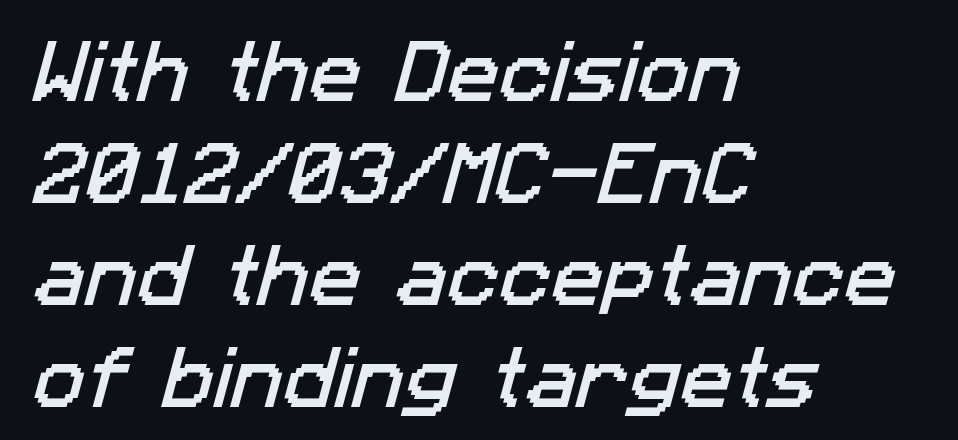
Is there much room between lines? A standard amount, neither cramped nor airy. Observe the absence of serifs on each vertical stroke in this sample. Underlining? Definitely not there. Standard letterfit; no display-style spreading of the glyphs. Where is the straight margin? On the left.
